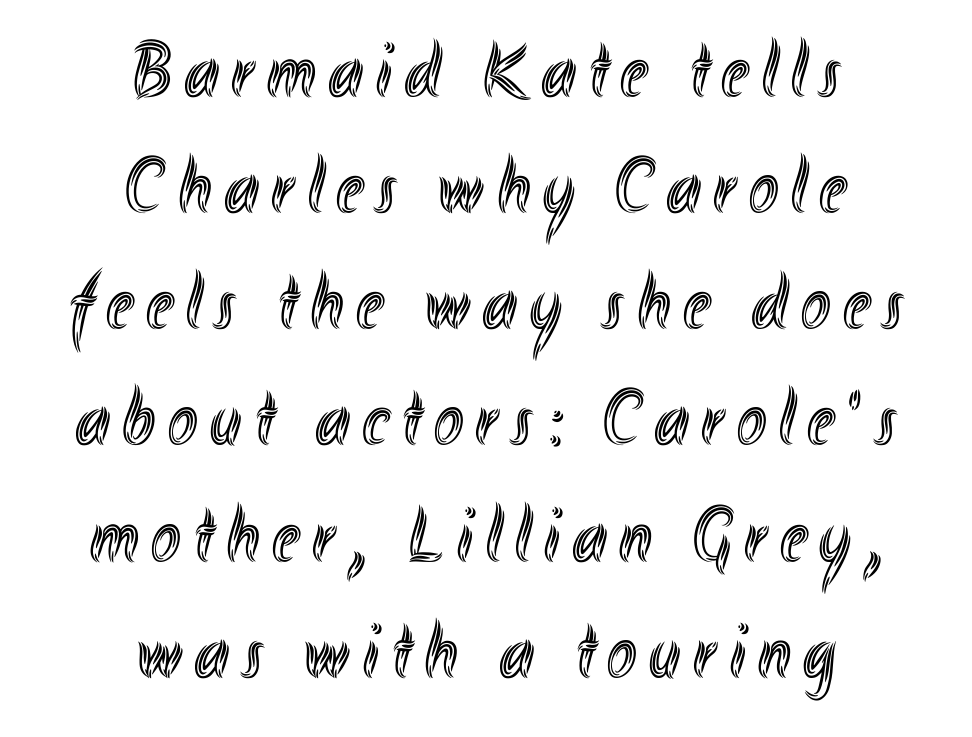
Q: Is the text italic (slanted)? A: Yes.
Q: Is the text underlined? A: No.
Q: How is the paragraph aligned? A: Centered.
Q: Is the spacing between lines tight, normal or loose? A: Normal.
Q: Width (condensed, normal, or wide)? A: Condensed.
Q: x-height? A: Small.
Q: Monospaced? A: No.
